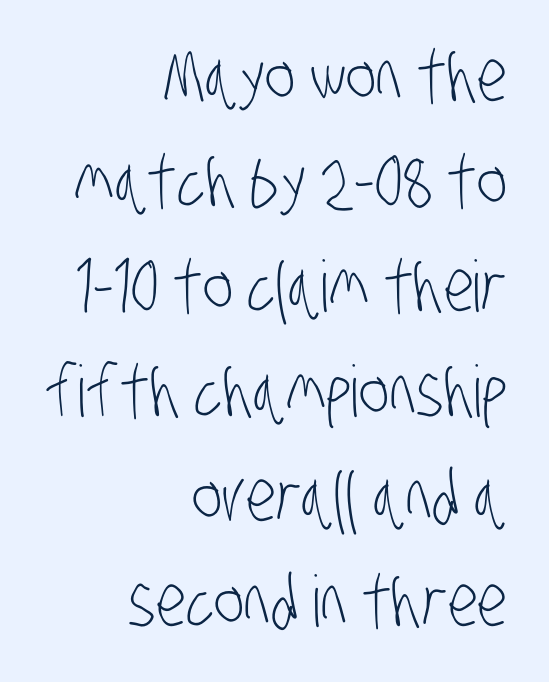
{"serif": "no", "bold": "no", "weight": "light", "width": "condensed", "stroke_contrast": "low", "x_height": "large", "monospaced": "no", "underline": "no", "align": "right", "line_spacing": "normal", "line_spacing_ratio": 1.48, "letter_spacing": "normal", "letter_spacing_em": 0.0, "glyph_px": 71}
